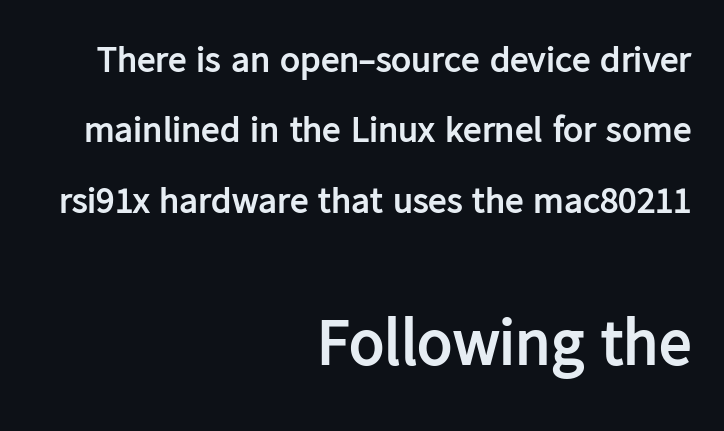
{"serif": "no", "italic": "no", "bold": "yes", "weight": "semibold", "width": "normal", "stroke_contrast": "low", "x_height": "medium", "monospaced": "no", "underline": "no", "align": "right", "line_spacing": "loose", "line_spacing_ratio": 1.9, "letter_spacing": "normal", "letter_spacing_em": 0.0, "larger_block": "second", "size_ratio": 1.76, "glyph_px": 65}
